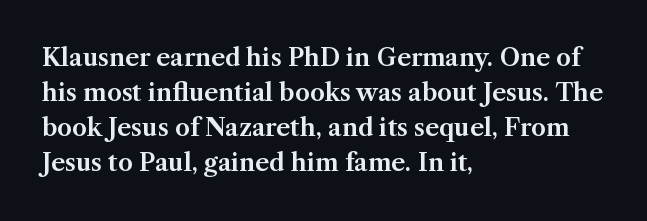
Style check: upright. The designer left line spacing at the default. Casual observation: everything's shoved over to the left. Tracking here is standard; glyphs follow each other at the usual distance. The foot of each line stays bare and open.
